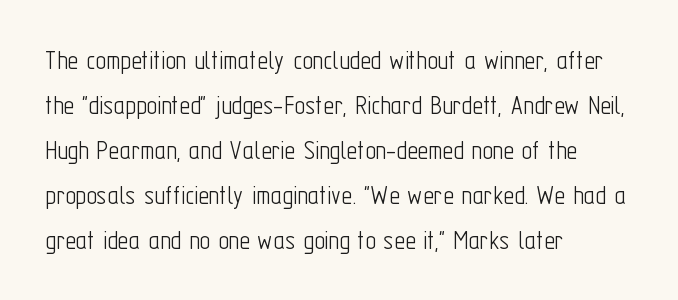
{"serif": "no", "italic": "no", "bold": "no", "weight": "light", "width": "condensed", "stroke_contrast": "low", "x_height": "medium", "monospaced": "no", "underline": "no", "align": "left", "line_spacing": "normal", "line_spacing_ratio": 1.55, "letter_spacing": "normal", "letter_spacing_em": 0.0, "glyph_px": 29}
